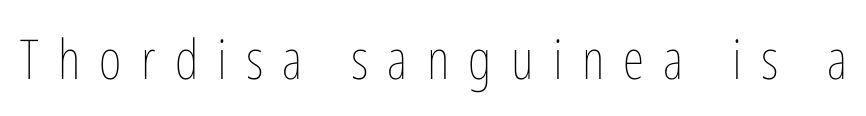
{"italic": "no", "bold": "no", "weight": "thin", "width": "condensed", "stroke_contrast": "low", "x_height": "medium", "monospaced": "no", "underline": "no", "letter_spacing": "wide", "letter_spacing_em": 0.35, "glyph_px": 55}
